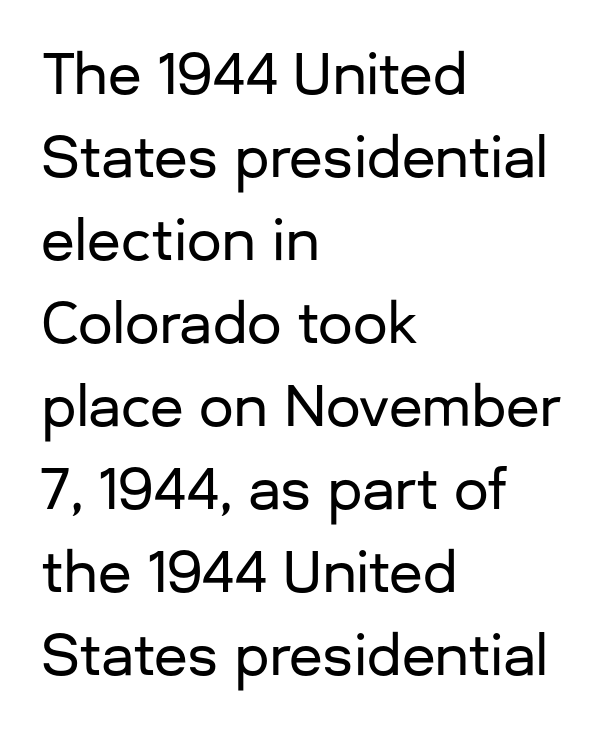
{"serif": "no", "italic": "no", "width": "normal", "stroke_contrast": "low", "x_height": "medium", "monospaced": "no", "underline": "no", "align": "left", "line_spacing": "normal", "line_spacing_ratio": 1.51, "letter_spacing": "normal", "letter_spacing_em": 0.0, "glyph_px": 55}
